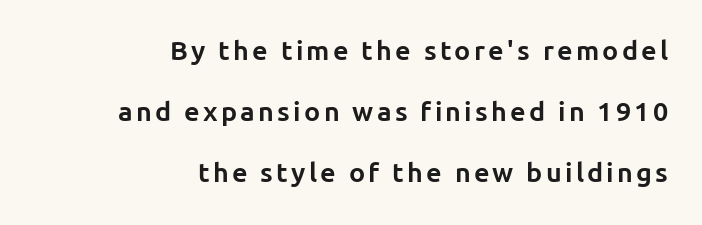
The image shows 27 px bold type, upright; set right-aligned, loose line spacing (2.26x), not underlined.
